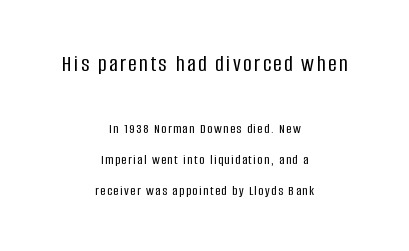
{"italic": "no", "underline": "no", "align": "center", "line_spacing": "loose", "line_spacing_ratio": 2.23, "larger_block": "first", "size_ratio": 1.64, "glyph_px": 23}
